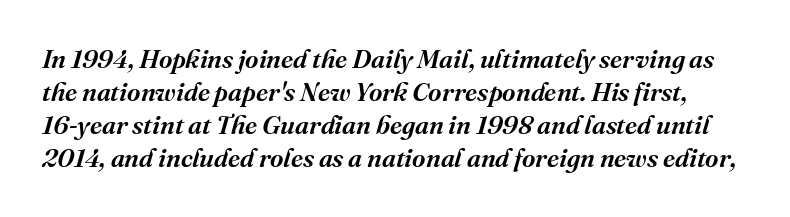
Q: Is the text italic (slanted)? A: Yes, it leans right by about 16 degrees.
Q: Is the text underlined? A: No.
Q: Is the spacing between letters normal or unusually wide? A: Normal.
Q: Is the spacing between lines tight, normal or loose? A: Normal.
